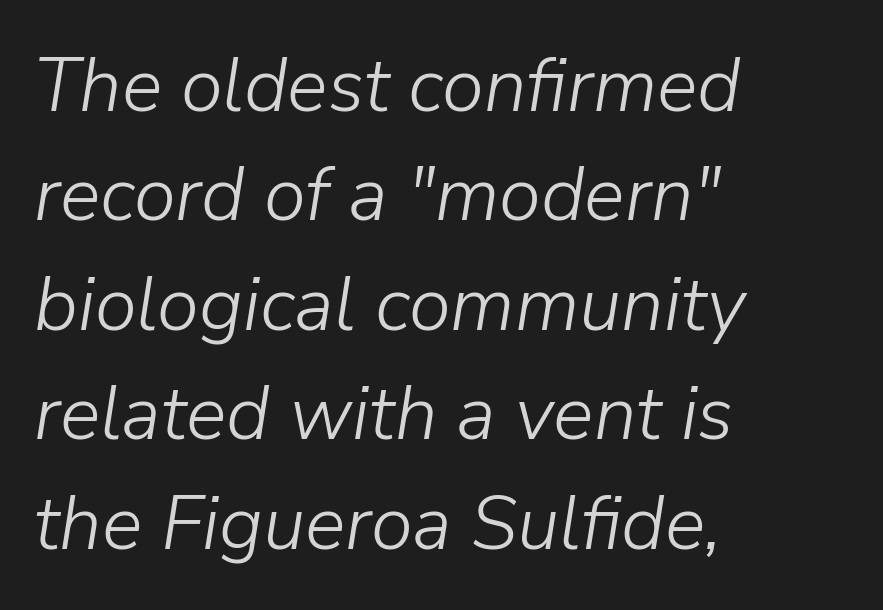
The designer left line spacing at the default. Compared with a centered layout, this one pins lines to the left instead. Caption: standard tracking, unaltered. Posture: slanted.
